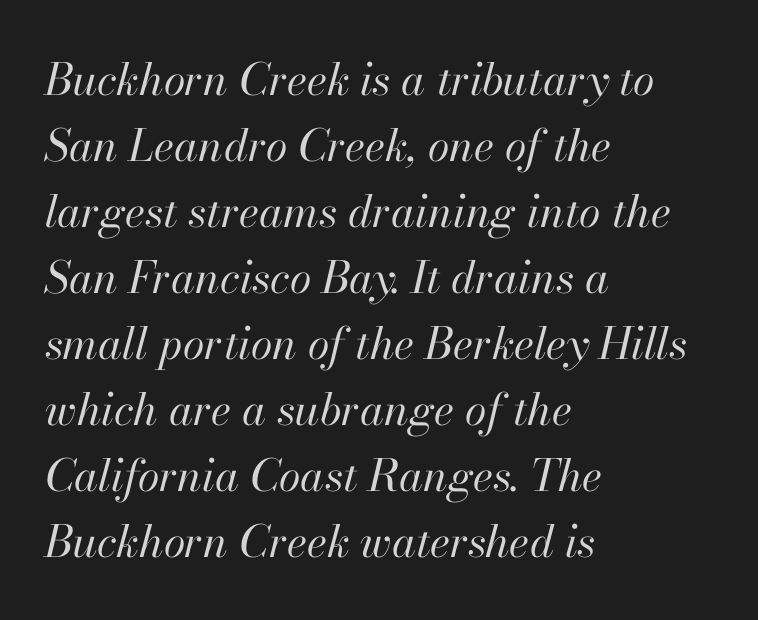
The image shows 44 px regular-weight type, italic (leaning right); set left-aligned, normal line spacing (1.5x), normal letter spacing, not underlined; high stroke contrast and a small x-height.
